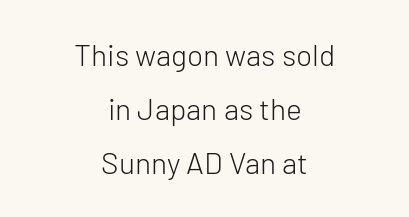
{"serif": "no", "italic": "no", "bold": "no", "weight": "light", "width": "normal", "stroke_contrast": "low", "x_height": "medium", "monospaced": "no", "underline": "no", "align": "center", "line_spacing_ratio": 1.8, "letter_spacing": "normal", "letter_spacing_em": 0.0, "glyph_px": 30}
